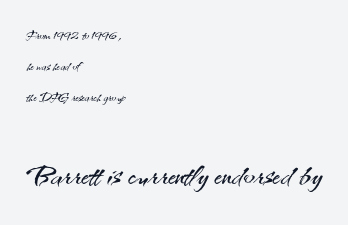
Q: Is the text bold? A: No.
Q: Is the text italic (slanted)? A: Yes.
Q: Is the typeface a serif or a sans-serif typeface? A: Sans-serif.
Q: Is the text underlined? A: No.
Q: How is the paragraph aligned? A: Left-aligned.
Q: Is the spacing between letters normal or unusually wide? A: Normal.
Q: Which block of text is set in a larger size, the first (top) or the second (bottom)? A: The second (bottom) one.
Q: Width (condensed, normal, or wide)? A: Normal.
Q: Stroke contrast? A: Medium.
Q: x-height? A: Small.
Q: Monospaced? A: No.
